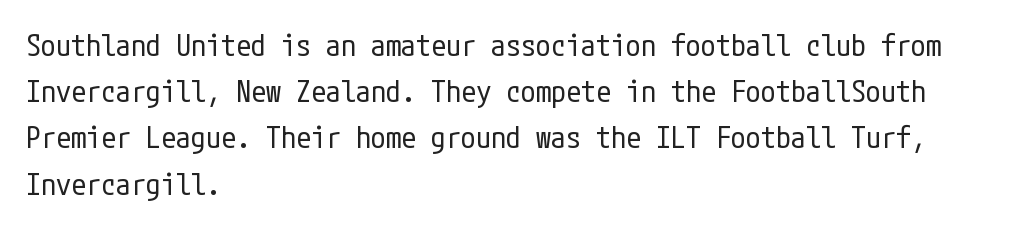
The image shows 30 px regular-weight, condensed sans-serif type, upright; set left-aligned, normal line spacing (1.54x), normal letter spacing, not underlined; low stroke contrast and a medium x-height.
